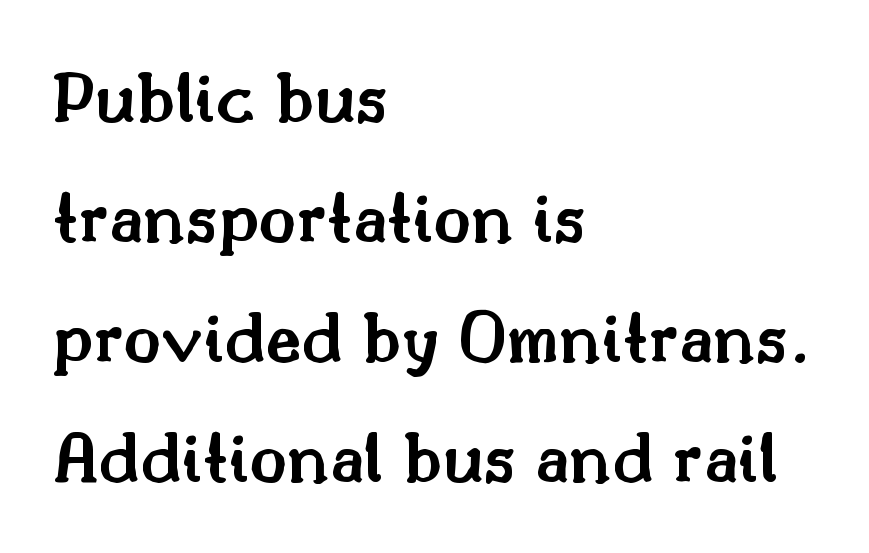
Semibold letterforms, between regular and bold. The characters display serif detailing at their extremities. Bare-footed words on every line. The vertical gap from one line to the next is medium. All the whitespace from short lines collects on the right. Every character sits straight up, as roman type does.
